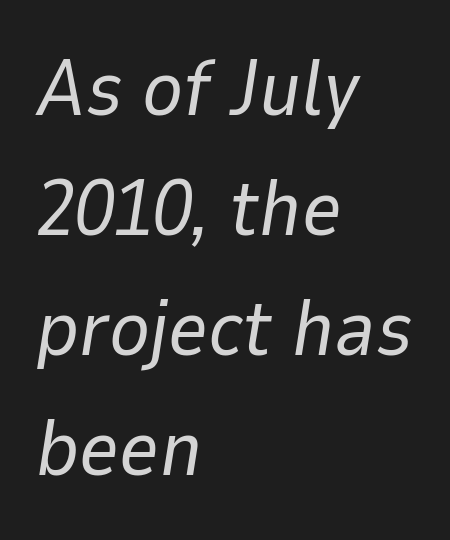
{"italic": "yes", "lean": "right", "slant_degrees": 9, "bold": "no", "weight": "regular", "width": "normal", "stroke_contrast": "low", "x_height": "medium", "monospaced": "no", "underline": "no", "align": "left", "line_spacing": "normal", "line_spacing_ratio": 1.54, "letter_spacing": "normal", "letter_spacing_em": 0.0, "glyph_px": 78}
